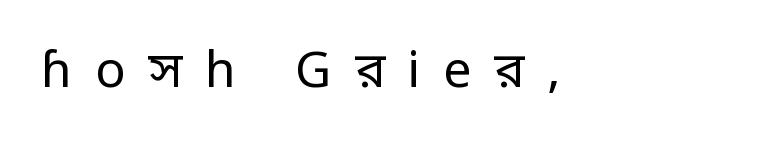
The image shows 50 px regular-weight, condensed sans-serif type, upright; set unusually wide letter spacing (+0.46 em), not underlined; low stroke contrast.
